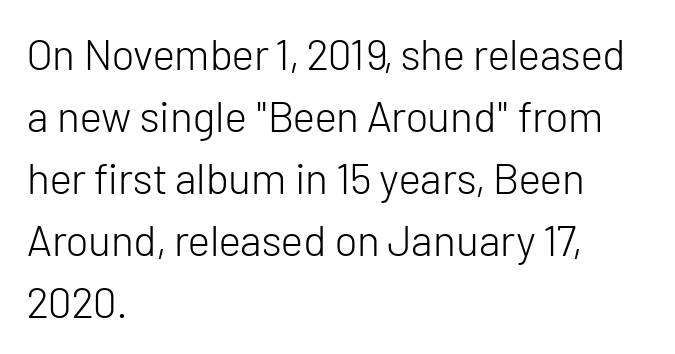
{"serif": "no", "italic": "no", "bold": "no", "weight": "light", "width": "normal", "stroke_contrast": "low", "x_height": "medium", "monospaced": "no", "underline": "no", "align": "left", "line_spacing": "normal", "line_spacing_ratio": 1.44, "letter_spacing": "normal", "letter_spacing_em": 0.0, "glyph_px": 43}
